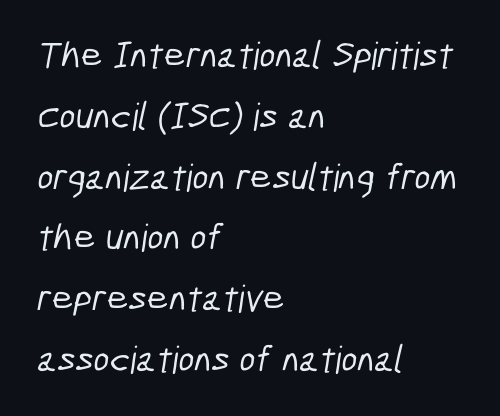
{"serif": "no", "width": "condensed", "stroke_contrast": "low", "x_height": "medium", "monospaced": "no", "underline": "no", "align": "left", "line_spacing": "normal", "line_spacing_ratio": 1.6, "letter_spacing": "normal", "letter_spacing_em": 0.0, "glyph_px": 38}
